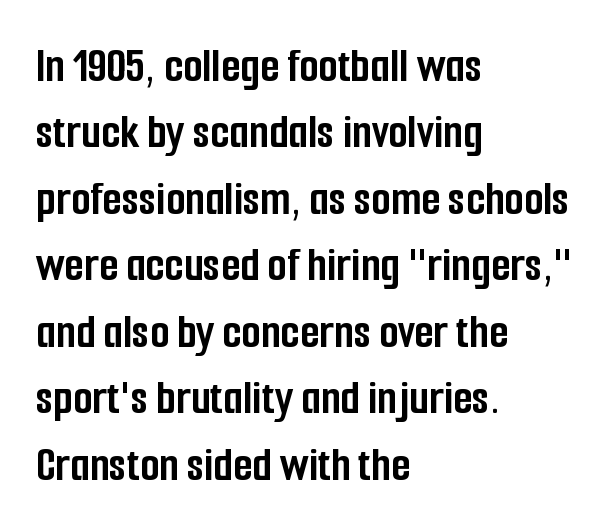
{"serif": "no", "italic": "no", "bold": "yes", "weight": "semibold", "width": "condensed", "stroke_contrast": "low", "x_height": "medium", "monospaced": "no", "underline": "no", "align": "left", "line_spacing": "normal", "line_spacing_ratio": 1.33, "letter_spacing": "normal", "letter_spacing_em": 0.0, "glyph_px": 50}
